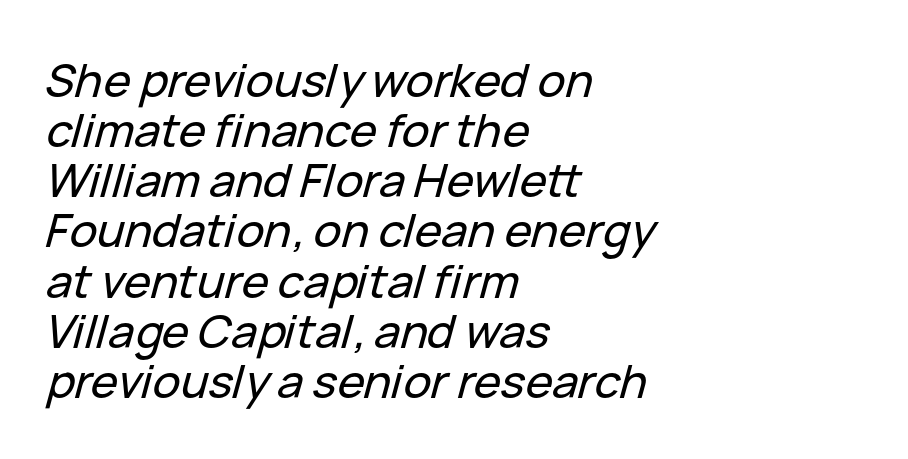
Q: Is the text italic (slanted)? A: Yes, it leans right by about 15 degrees.
Q: Is the text underlined? A: No.
Q: How is the paragraph aligned? A: Left-aligned.
Q: Is the spacing between letters normal or unusually wide? A: Normal.
Q: Is the spacing between lines tight, normal or loose? A: Tight.
Q: Width (condensed, normal, or wide)? A: Normal.
Q: Stroke contrast? A: Low.
Q: x-height? A: Medium.
Q: Monospaced? A: No.
